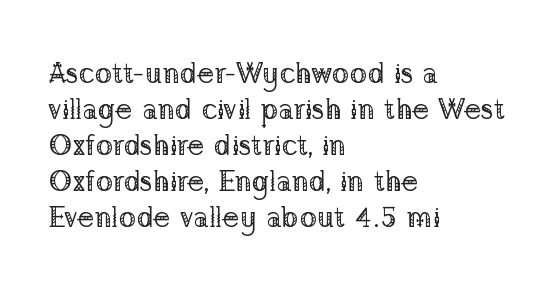
The image shows 29 px regular-weight serif type, upright; set left-aligned, line spacing 1.24x, normal letter spacing, not underlined; low stroke contrast and a medium x-height.
